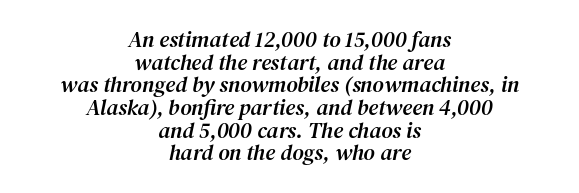
The image shows 22 px text type, italic (leaning right); set centered, tight line spacing (1.03x), normal letter spacing, not underlined.
